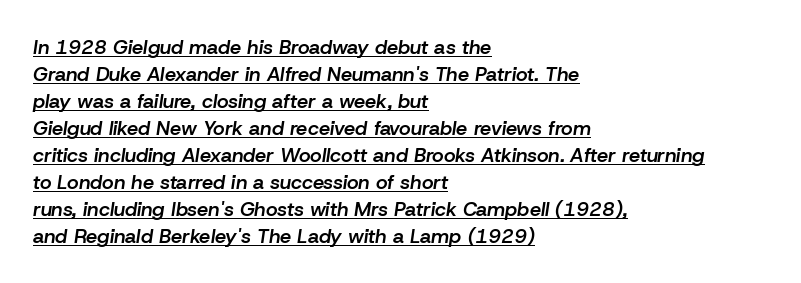
Style check: oblique. Glyph-to-glyph distance matches everyday printed text. The line-height multiplier appears to be the usual default. Caption: lettering with a line underneath.
